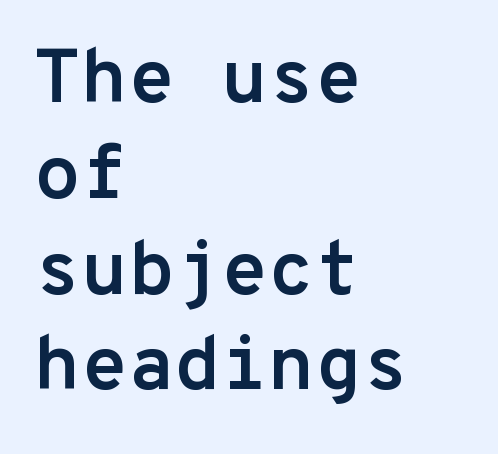
Rendered with straight, roman letterforms. Lines of text with bare space underneath. Evenly set lines give the paragraph a standard silhouette. You could count columns in this text — the font is strictly monospaced. Layout note: lines flush left.
